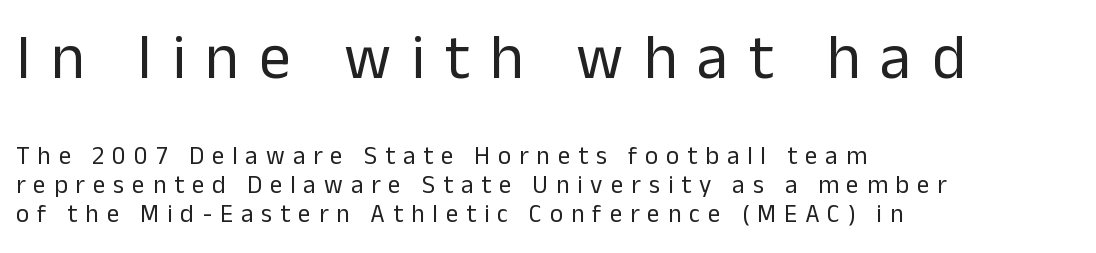
Q: Is the text bold? A: No.
Q: Is the text italic (slanted)? A: No, it is upright.
Q: Is the typeface a serif or a sans-serif typeface? A: Sans-serif.
Q: Is the text underlined? A: No.
Q: How is the paragraph aligned? A: Left-aligned.
Q: Is the spacing between letters normal or unusually wide? A: Unusually wide.
Q: Which block of text is set in a larger size, the first (top) or the second (bottom)? A: The first (top) one.
Q: Width (condensed, normal, or wide)? A: Normal.
Q: Stroke contrast? A: Low.
Q: x-height? A: Medium.
Q: Monospaced? A: No.
